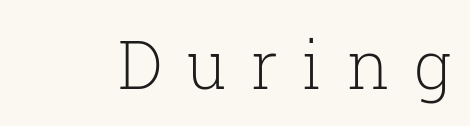
The image shows 67 px light serif type, upright; set unusually wide letter spacing (+0.36 em), not underlined; low stroke contrast and a medium x-height.
